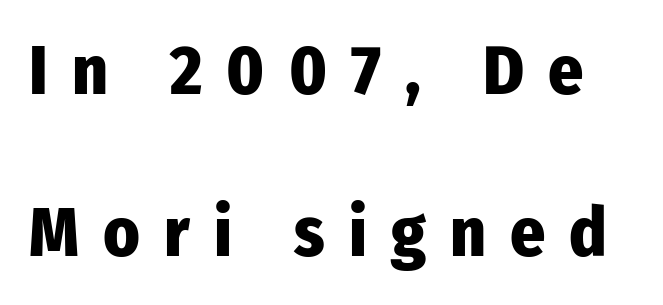
Compared with typical paragraphs, the rows here are farther apart. Does the weight exceed regular? Yes, all the way to bold. Descenders hang freely into open space. A roman cut, with each character standing at attention. You can tell from the bare stems that sans-serif type was used.
